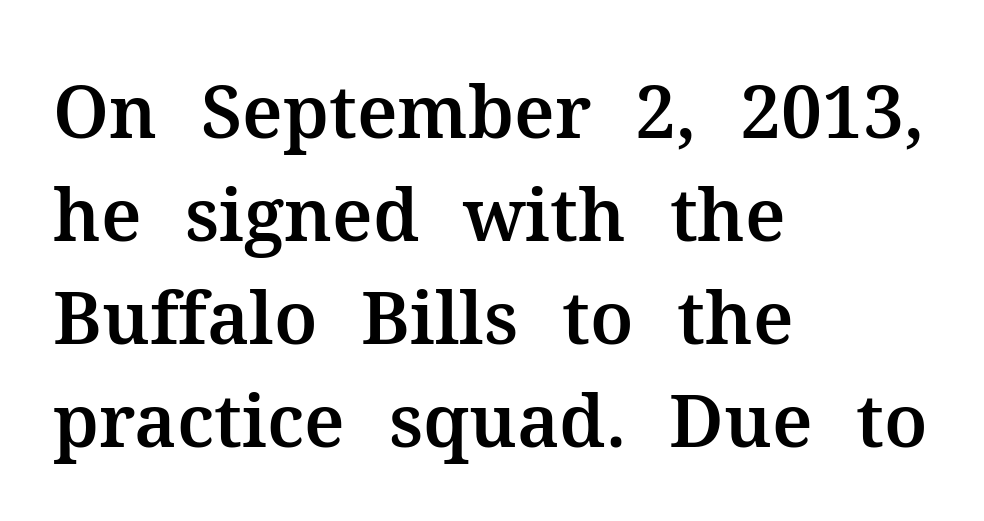
These lines are set flush left with a ragged right edge. Tracking value appears to be zero — textbook default spacing. This sample keeps an unexceptional amount of space between lines. The passage shown is typed in a proportional face where columns would drift. You can tell from the footed stems that serif type was used. Quick note: not italic, upright.
